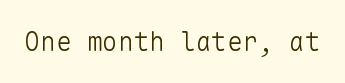
{"italic": "no", "bold": "no", "underline": "no", "letter_spacing": "normal", "letter_spacing_em": 0.0, "glyph_px": 26}
